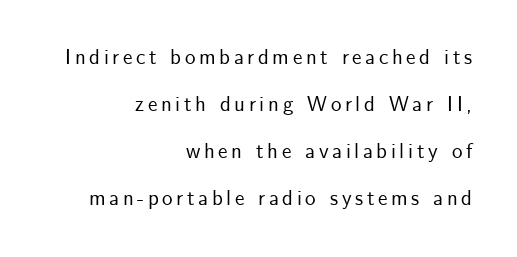
You can tell it's not italic because the verticals are truly vertical. Clear beneath every line of the passage. The paragraph shown leans on its right margin. Quick note: interline space is abundant.
